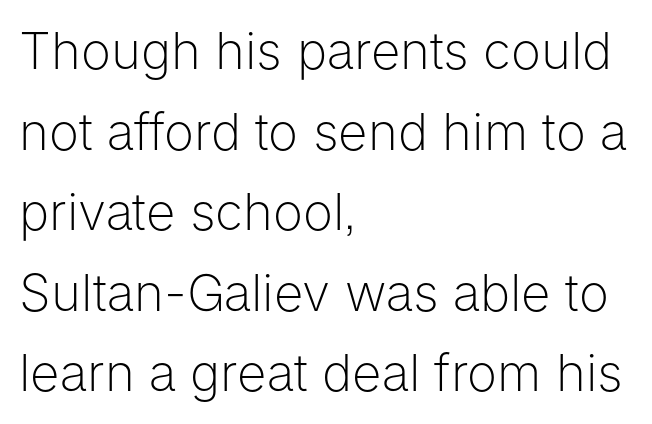
Q: Is the text bold? A: No.
Q: Is the text italic (slanted)? A: No, it is upright.
Q: Is the typeface a serif or a sans-serif typeface? A: Sans-serif.
Q: Is the text underlined? A: No.
Q: How is the paragraph aligned? A: Left-aligned.
Q: Is the spacing between letters normal or unusually wide? A: Normal.
Q: Is the spacing between lines tight, normal or loose? A: Normal.
Q: Width (condensed, normal, or wide)? A: Normal.
Q: Stroke contrast? A: Low.
Q: x-height? A: Medium.
Q: Monospaced? A: No.
